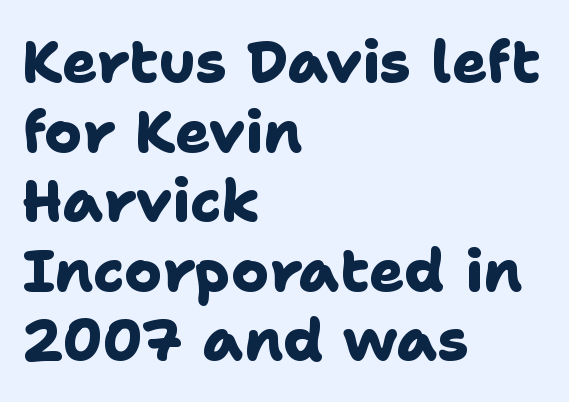
The image shows 58 px heavy sans-serif type; set left-aligned, line spacing 1.2x, normal letter spacing, not underlined; low stroke contrast and a medium x-height.
